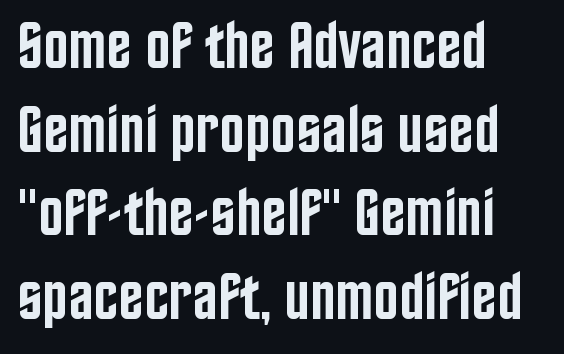
Q: Is the text bold? A: Semi-bold.
Q: Is the text italic (slanted)? A: No, it is upright.
Q: Is the typeface a serif or a sans-serif typeface? A: Sans-serif.
Q: Is the text underlined? A: No.
Q: How is the paragraph aligned? A: Left-aligned.
Q: Is the spacing between letters normal or unusually wide? A: Normal.
Q: Is the spacing between lines tight, normal or loose? A: Normal.
Q: Width (condensed, normal, or wide)? A: Condensed.
Q: Stroke contrast? A: Low.
Q: x-height? A: Large.
Q: Monospaced? A: No.
